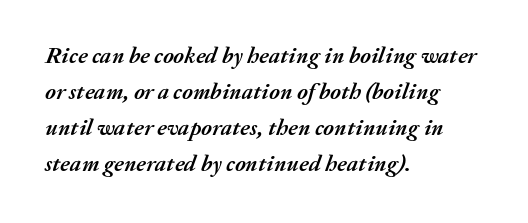
Horizontal bands of white between lines are of average thickness. Rule under the text: the space is simply empty. Heft: maximum for text — a bold. You can tell it's italic because the verticals aren't actually vertical.
